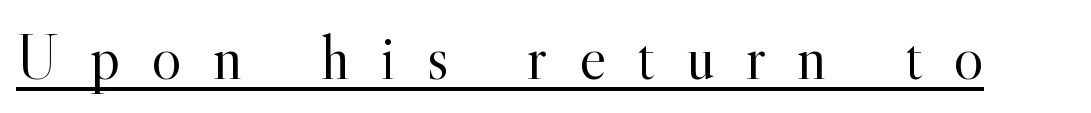
{"serif": "yes", "italic": "no", "bold": "no", "weight": "light", "width": "normal", "x_height": "small", "monospaced": "no", "underline": "yes", "letter_spacing": "wide", "letter_spacing_em": 0.49, "glyph_px": 64}
